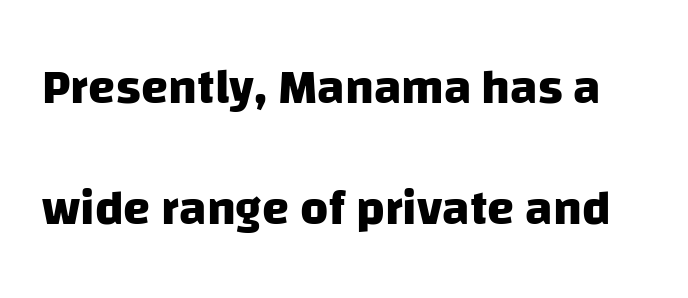
Q: Is the text bold? A: Yes.
Q: Is the typeface a serif or a sans-serif typeface? A: Sans-serif.
Q: Is the text underlined? A: No.
Q: Is the spacing between letters normal or unusually wide? A: Normal.
Q: Is the spacing between lines tight, normal or loose? A: Loose.
Q: Width (condensed, normal, or wide)? A: Normal.
Q: Stroke contrast? A: Low.
Q: x-height? A: Large.
Q: Monospaced? A: No.
